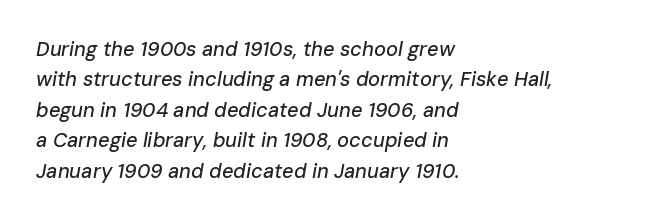
The rendering applies a slant to the glyphs. Quick note: underline off. The lines sit at an ordinary, default distance from one another. Left-aligned paragraph, ragged on the right. What stands out about the letter spacing? Nothing — it is the standard amount.
